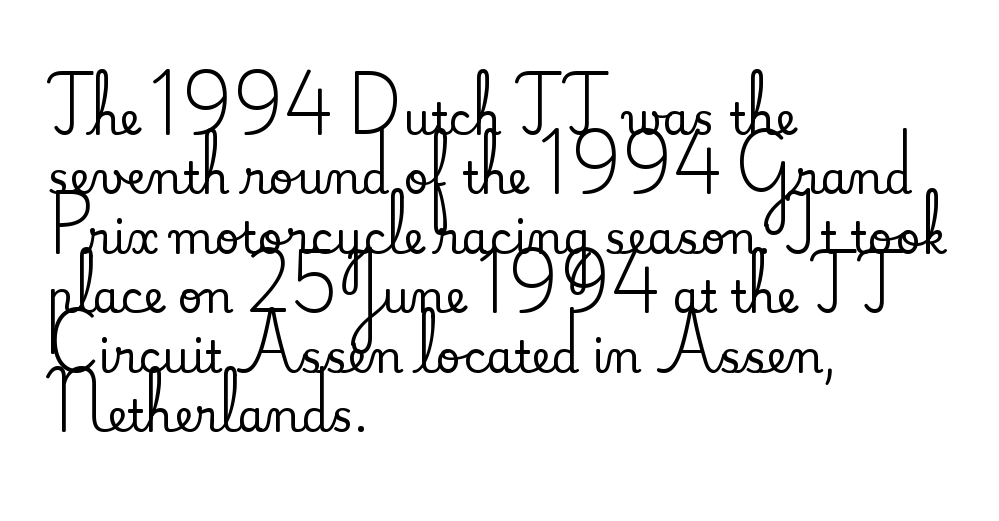
Small tapered or slab feet sit at the stroke ends, so this counts as serif. Teacher's note: observe the even left margin — that is flush-left alignment. Vertically, the passage feels balanced, rows spaced as you'd expect. The glyphs are unaccompanied by any horizontal stroke below them. How are the letters spaced? Ordinarily, with no added tracking.
